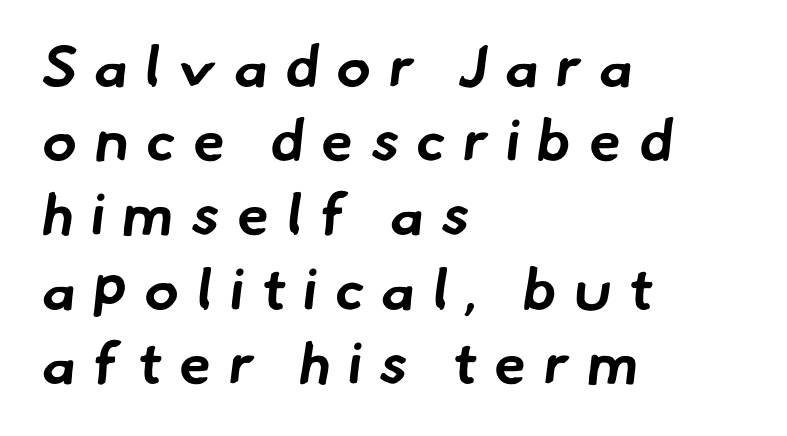
The gap between lines stays unmarked. Proportional: the letters do not fall into vertical columns. The ragged edge is on the right, which tells us the setting is flush left. Grotesque or geometric, the face here clearly has no serifs. The tracking jumps out immediately: characters are airy and widely separated.
